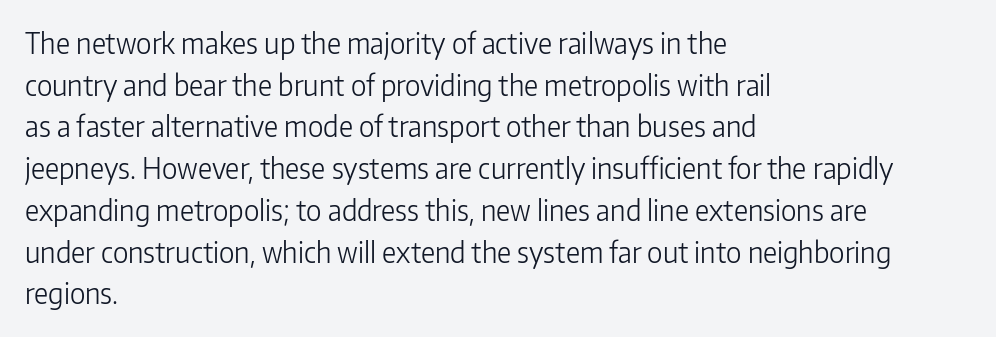
Proportional: the letters do not fall into vertical columns. Grotesque or geometric, the face here clearly has no serifs. How are the letters spaced? Ordinarily, with no added tracking. How would I describe the line gaps? Plain and ordinary.
